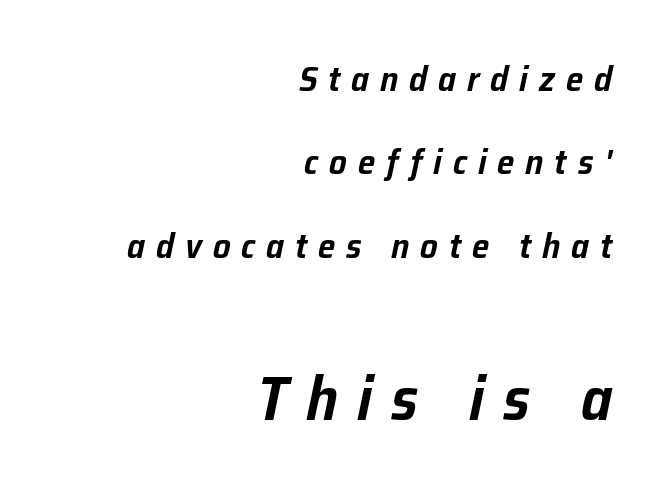
The image shows 61 px text type, italic (leaning right); set right-aligned, loose line spacing (2.38x), unusually wide letter spacing (+0.31 em), not underlined; the second (bottom) block is 1.74x larger; low stroke contrast and a medium x-height.
